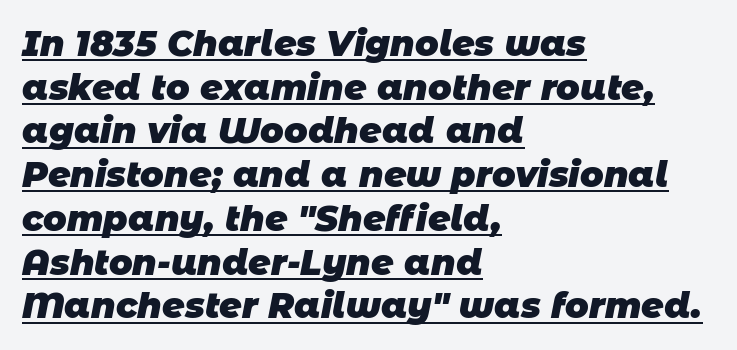
{"serif": "no", "bold": "yes", "weight": "heavy", "width": "normal", "stroke_contrast": "low", "x_height": "large", "monospaced": "no", "underline": "yes", "align": "left", "line_spacing": "normal", "line_spacing_ratio": 1.25, "letter_spacing": "normal", "letter_spacing_em": 0.0, "glyph_px": 35}
